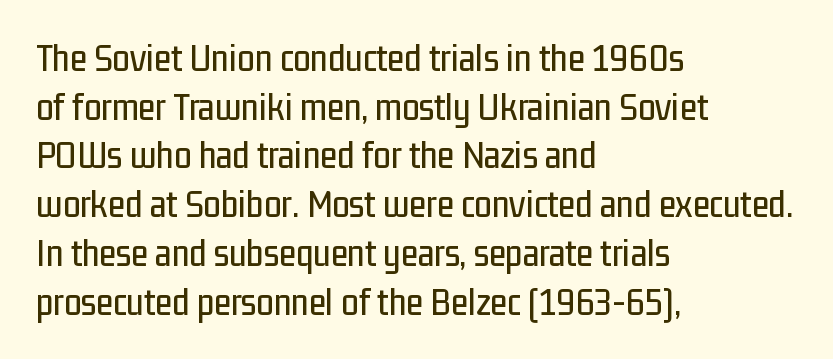
Font category for this specimen: sans-serif. Typeset ragged right — the left edge is the straight one. Line spacing here is normal. The letters advance in unequal steps, a hallmark of proportional type. There is no visible air inserted between adjacent glyphs.
